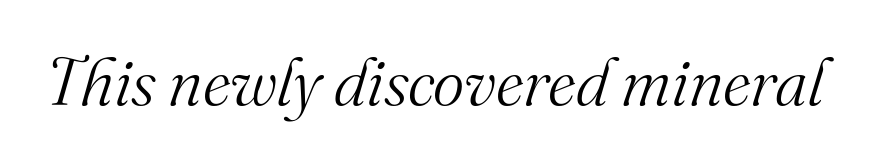
No extra ink here — the face is not bold. This rendering features lettering with no underline. Letter spacing: default. The typography opts for an oblique posture over an upright one.
